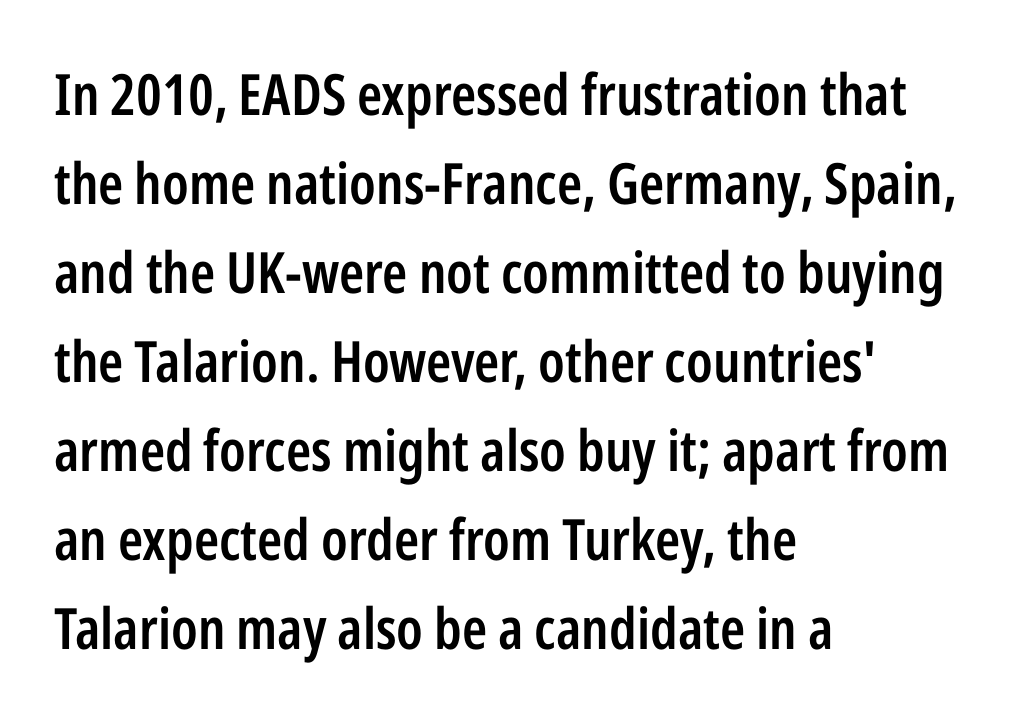
A typesetter would call this zero additional tracking. Alignment: flush left. Honestly, the row spacing looks completely unremarkable. This is the regular roman posture of the typeface. Unlike a traditional serif, this face leaves its strokes unadorned.
